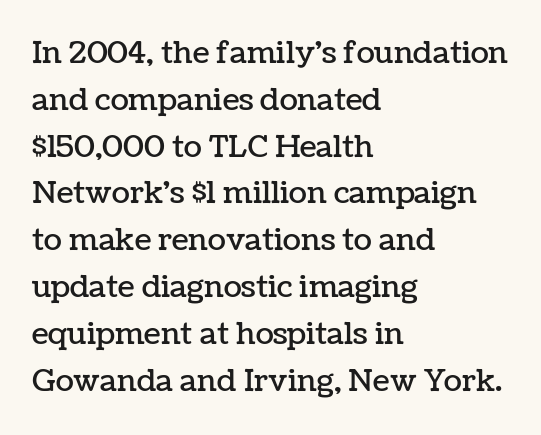
The image shows 30 px text type, upright; set left-aligned, normal line spacing (1.56x), normal letter spacing, not underlined; low stroke contrast and a medium x-height.
